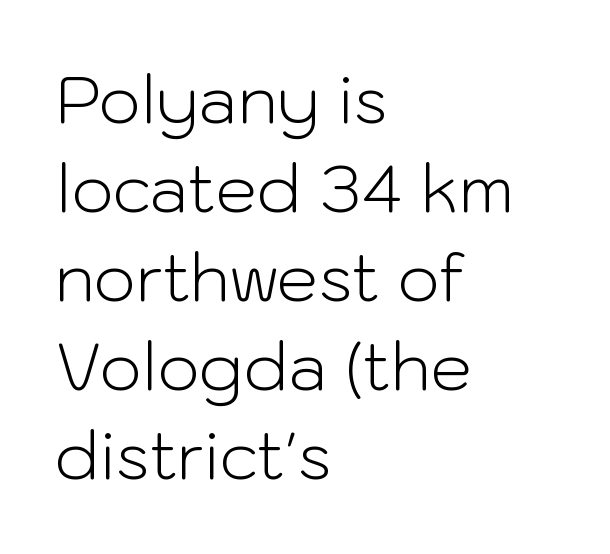
Horizontal bands of white between lines are of average thickness. Inter-character spacing is left at the font's built-in metrics. Grotesque or geometric, the face here clearly has no serifs. The passage shown is not bold in any degree.
